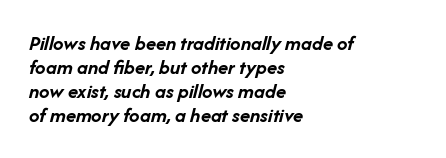
{"italic": "yes", "lean": "right", "slant_degrees": 14, "bold": "yes", "underline": "no", "align": "left", "line_spacing": "tight", "line_spacing_ratio": 1.14, "letter_spacing": "normal", "letter_spacing_em": 0.0, "glyph_px": 21}
